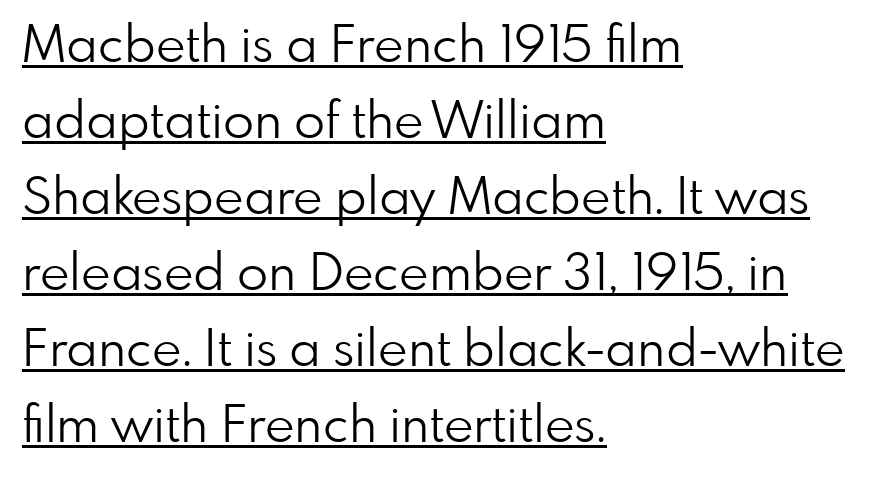
The letters stand upright; this is a roman face. Quick note: underline on. On a weight scale, this lands at 450 or below. Leftover space on each line is placed entirely after the last word. Standard letterfit; no display-style spreading of the glyphs.
